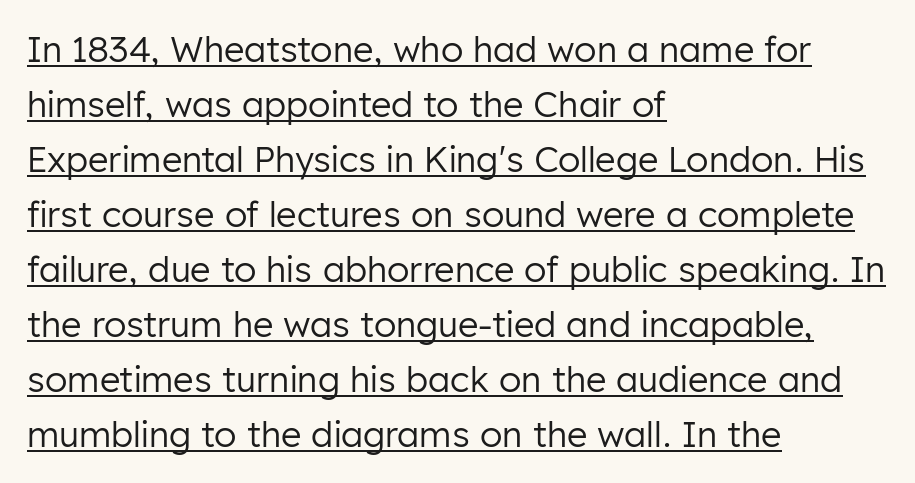
{"serif": "no", "italic": "no", "bold": "no", "weight": "regular", "width": "normal", "stroke_contrast": "low", "x_height": "medium", "monospaced": "no", "underline": "yes", "align": "left", "line_spacing": "normal", "line_spacing_ratio": 1.57, "letter_spacing": "normal", "letter_spacing_em": 0.0, "glyph_px": 35}
